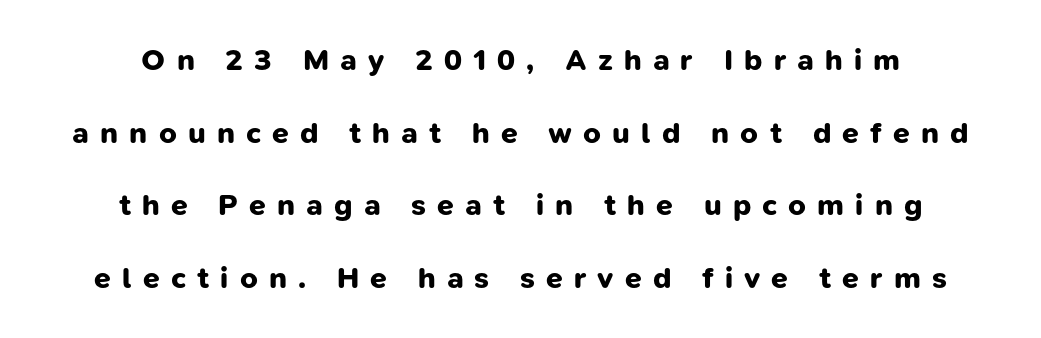
The image shows 30 px bold sans-serif type; set centered, loose line spacing (2.42x), unusually wide letter spacing (+0.37 em), not underlined; low stroke contrast and a medium x-height.
